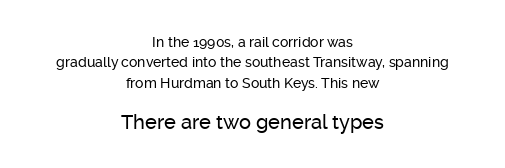
Quick note: interline space is typical. Descender tails drop into unmarked territory. You can tell it's not italic because the verticals are truly vertical. The line texture is even and compact thanks to regular tracking. Does the bottom block carry the larger type? Yes, it does.
